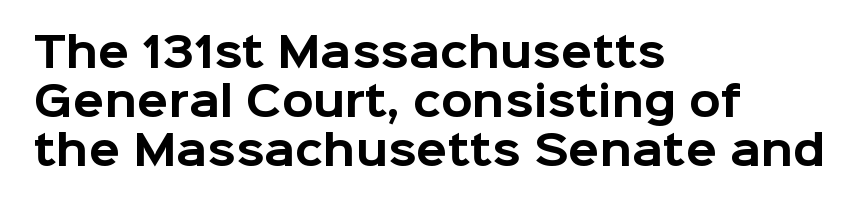
Q: Is the text bold? A: Yes.
Q: Is the text italic (slanted)? A: No, it is upright.
Q: Is the typeface a serif or a sans-serif typeface? A: Sans-serif.
Q: Is the text underlined? A: No.
Q: How is the paragraph aligned? A: Left-aligned.
Q: Is the spacing between letters normal or unusually wide? A: Normal.
Q: Width (condensed, normal, or wide)? A: Normal.
Q: Stroke contrast? A: Low.
Q: x-height? A: Medium.
Q: Monospaced? A: No.
